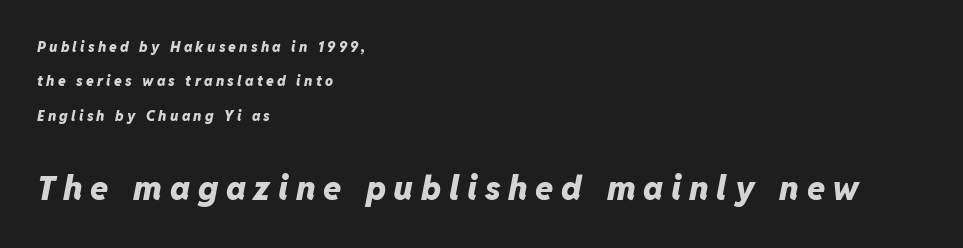
Q: Is the text bold? A: Yes.
Q: Is the text italic (slanted)? A: Yes, it leans right by about 11 degrees.
Q: Is the text underlined? A: No.
Q: How is the paragraph aligned? A: Left-aligned.
Q: Is the spacing between letters normal or unusually wide? A: Unusually wide.
Q: Is the spacing between lines tight, normal or loose? A: Loose.
Q: Which block of text is set in a larger size, the first (top) or the second (bottom)? A: The second (bottom) one.
Q: Width (condensed, normal, or wide)? A: Normal.
Q: Stroke contrast? A: Low.
Q: x-height? A: Medium.
Q: Monospaced? A: No.
